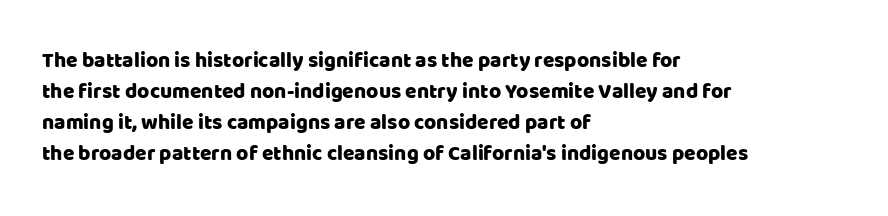
The image shows 21 px text type, upright; set left-aligned, normal line spacing (1.48x), normal letter spacing, not underlined.
